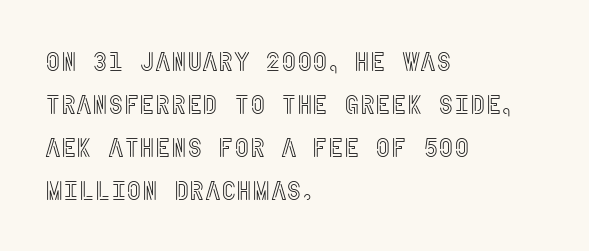
{"italic": "no", "underline": "no", "align": "left", "line_spacing": "normal", "line_spacing_ratio": 1.59, "letter_spacing": "normal", "letter_spacing_em": 0.0, "glyph_px": 27}
